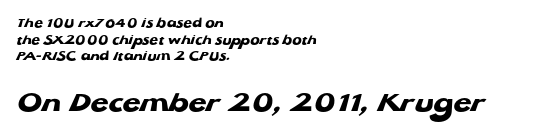
The image shows 29 px heavy, wide sans-serif type; set left-aligned, line spacing 1.19x, normal letter spacing, not underlined; the second (bottom) block is 2.07x larger; low stroke contrast and a medium x-height.
